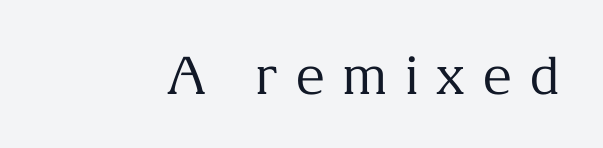
The image shows 52 px regular-weight serif type, upright; set unusually wide letter spacing (+0.33 em), not underlined; medium stroke contrast and a medium x-height.
